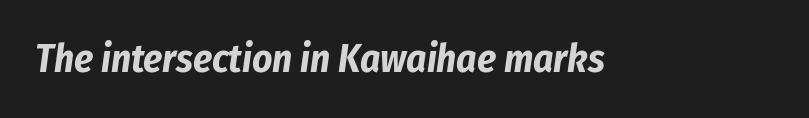
Q: Is the text bold? A: Yes.
Q: Is the text italic (slanted)? A: Yes, it leans right by about 8 degrees.
Q: Is the text underlined? A: No.
Q: Is the spacing between letters normal or unusually wide? A: Normal.
Q: Width (condensed, normal, or wide)? A: Condensed.
Q: Stroke contrast? A: Low.
Q: x-height? A: Medium.
Q: Monospaced? A: No.
